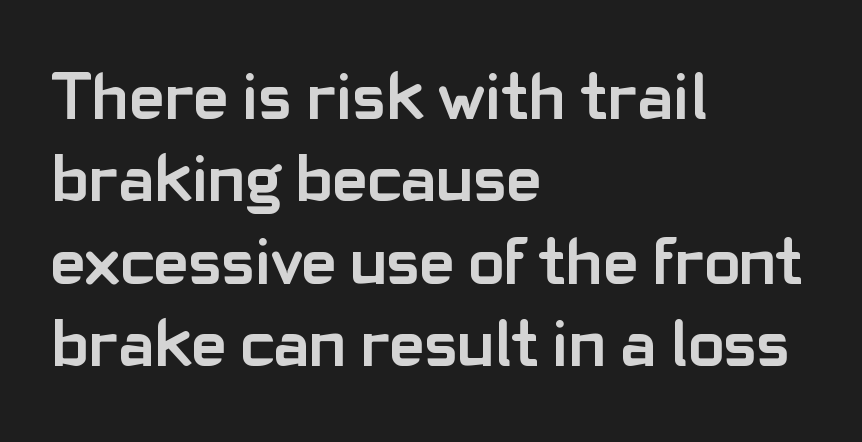
The image shows 67 px semibold sans-serif type, upright; set left-aligned, line spacing 1.23x, normal letter spacing, not underlined; low stroke contrast and a medium x-height.
